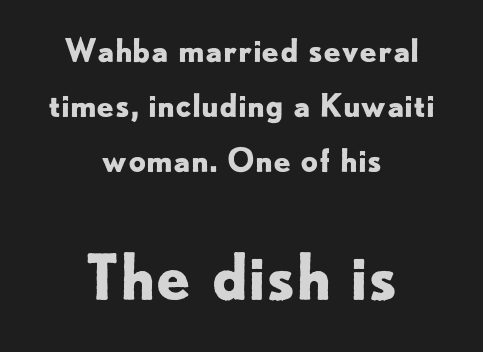
The image shows 62 px bold sans-serif type, upright; set centered, line spacing 1.77x, normal letter spacing, not underlined; the second (bottom) block is 2.0x larger; low stroke contrast and a small x-height.
